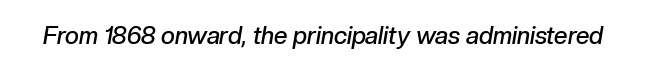
In terms of posture, this sample is oblique. The rendering keeps characters at their native spacing. The string is rendered with underlining switched off. Look at the stroke-to-counter ratio: somewhat heavy, a semibold.
